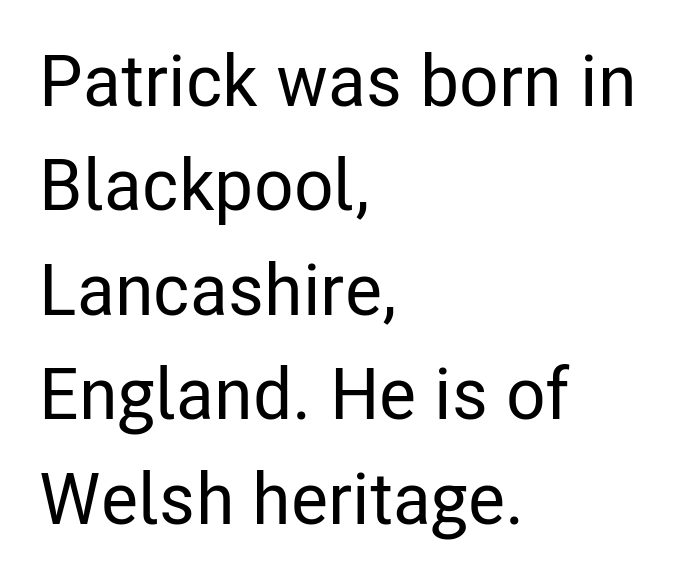
Q: Is the text italic (slanted)? A: No, it is upright.
Q: Is the typeface a serif or a sans-serif typeface? A: Sans-serif.
Q: Is the text underlined? A: No.
Q: How is the paragraph aligned? A: Left-aligned.
Q: Is the spacing between letters normal or unusually wide? A: Normal.
Q: Is the spacing between lines tight, normal or loose? A: Normal.
Q: Width (condensed, normal, or wide)? A: Condensed.
Q: Stroke contrast? A: Low.
Q: x-height? A: Medium.
Q: Monospaced? A: No.
